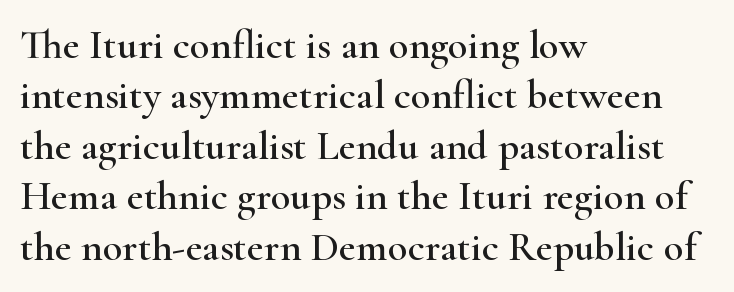
Line starts are locked; line ends wander. The foot of each line stays bare and open. Observe the ordinary spacing: letters are neighbours, not strangers. This sample has the flowing, uneven cadence of proportional lettering. These lines were composed using upright roman letters. Examine the stroke ends and you'll spot serifs.
